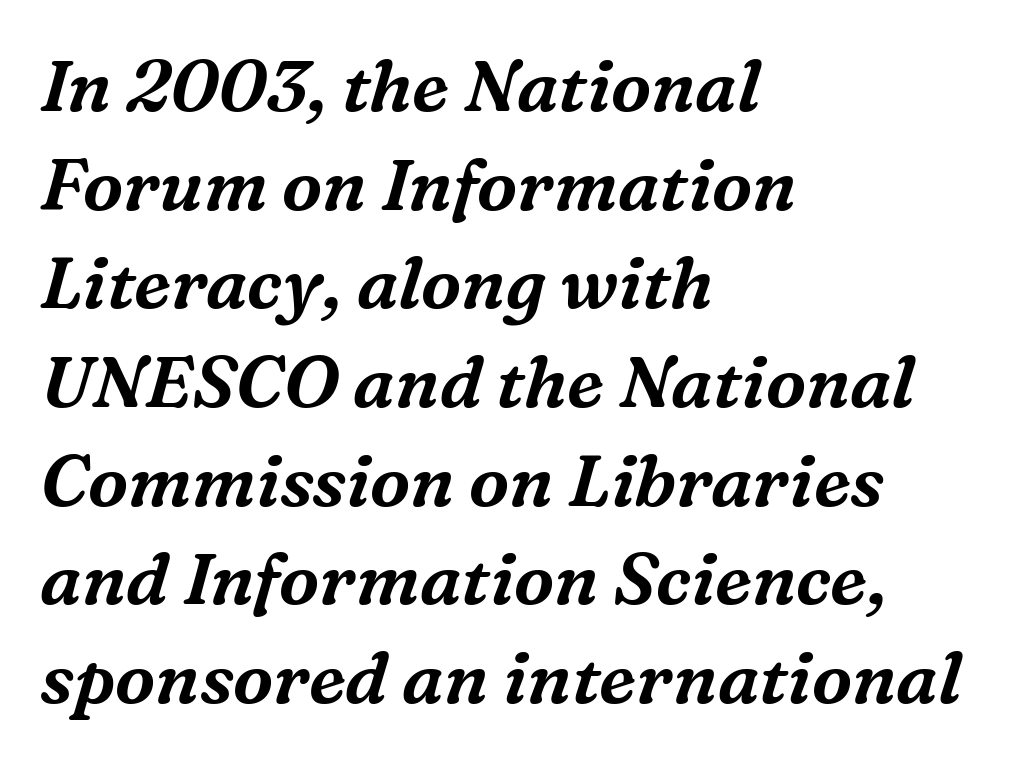
{"serif": "yes", "italic": "yes", "lean": "right", "slant_degrees": 16, "width": "normal", "stroke_contrast": "medium", "x_height": "medium", "monospaced": "no", "underline": "no", "align": "left", "line_spacing": "normal", "line_spacing_ratio": 1.37, "letter_spacing": "normal", "letter_spacing_em": 0.0, "glyph_px": 72}
